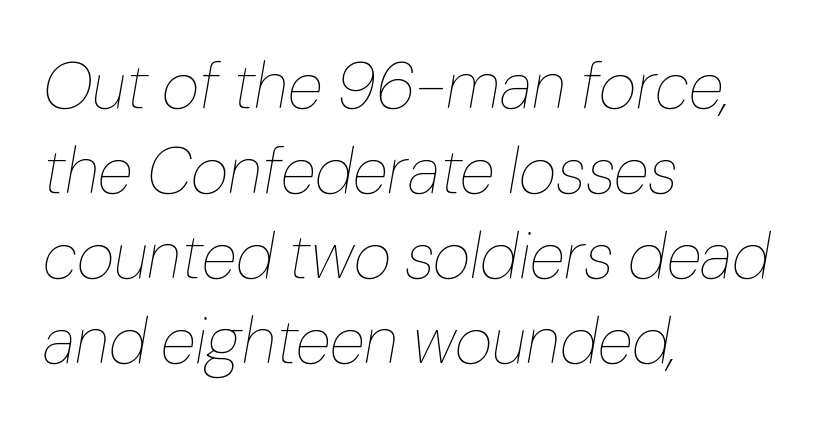
The image shows 65 px thin type, italic (leaning right); set left-aligned, normal line spacing (1.31x), normal letter spacing, not underlined; low stroke contrast and a medium x-height.
